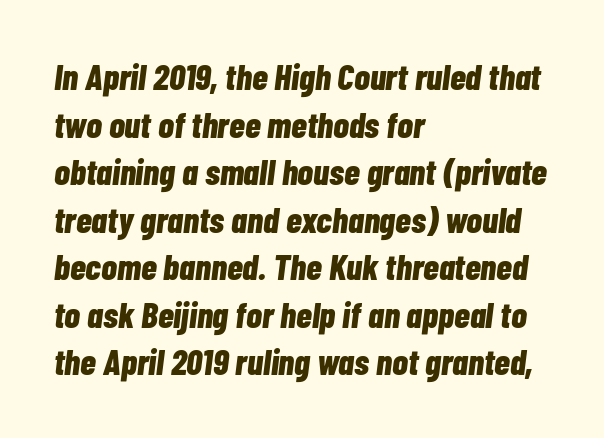
The image shows 36 px bold, condensed type, italic (leaning right); set left-aligned, normal line spacing (1.32x), normal letter spacing, not underlined; low stroke contrast and a medium x-height.
